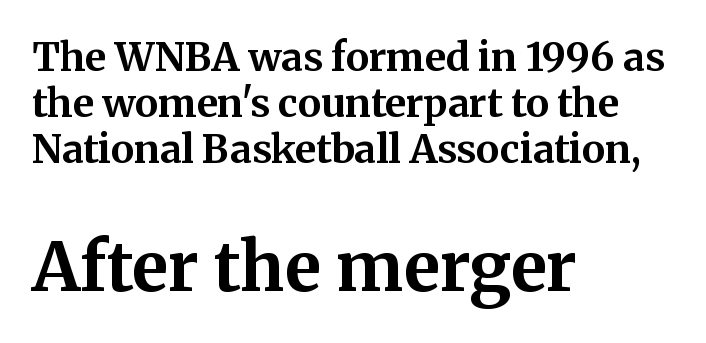
Q: Is the text bold? A: Yes.
Q: Is the text italic (slanted)? A: No, it is upright.
Q: Is the typeface a serif or a sans-serif typeface? A: Serif.
Q: Is the text underlined? A: No.
Q: How is the paragraph aligned? A: Left-aligned.
Q: Is the spacing between letters normal or unusually wide? A: Normal.
Q: Which block of text is set in a larger size, the first (top) or the second (bottom)? A: The second (bottom) one.
Q: Width (condensed, normal, or wide)? A: Normal.
Q: Stroke contrast? A: Medium.
Q: x-height? A: Medium.
Q: Monospaced? A: No.
